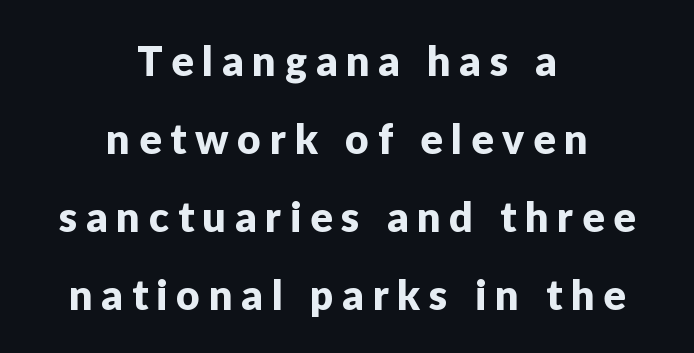
The foot of each line stays bare and open. Character widths vary here, with narrow letters taking less room than wide ones. Whoever set this chose breathing room over compactness in the vertical rhythm. The whitespace from short lines is split evenly between both sides. Font category for this specimen: sans-serif. Words appear elongated and porous because spacing is wide.
